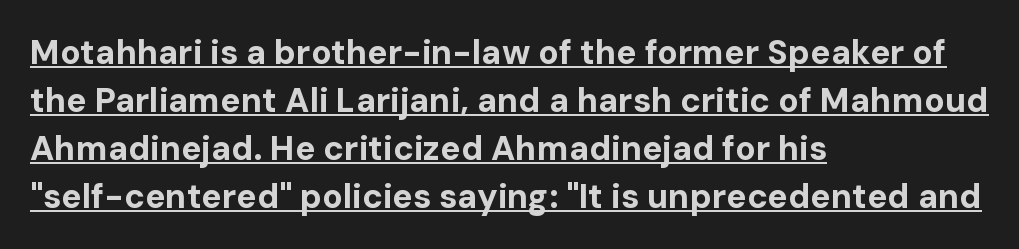
Upright lettering throughout. In CSS terms this would be text-align: left. Compared with undecorated copy, this sample adds a rule below the words. The sample has been set heavy, in full bold.
